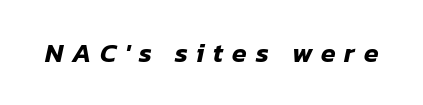
The image shows 27 px text type, italic (leaning right); set unusually wide letter spacing (+0.32 em), not underlined.
